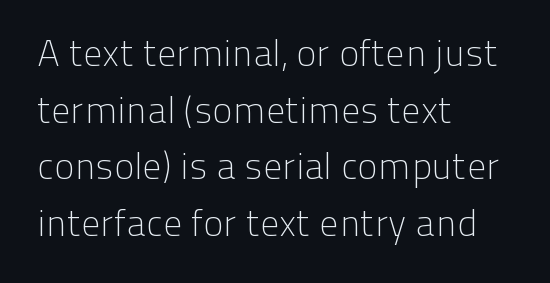
Q: Is the text bold? A: No.
Q: Is the text italic (slanted)? A: No, it is upright.
Q: Is the typeface a serif or a sans-serif typeface? A: Sans-serif.
Q: Is the text underlined? A: No.
Q: How is the paragraph aligned? A: Left-aligned.
Q: Is the spacing between letters normal or unusually wide? A: Normal.
Q: Is the spacing between lines tight, normal or loose? A: Normal.
Q: Width (condensed, normal, or wide)? A: Normal.
Q: Stroke contrast? A: Low.
Q: x-height? A: Medium.
Q: Monospaced? A: No.
